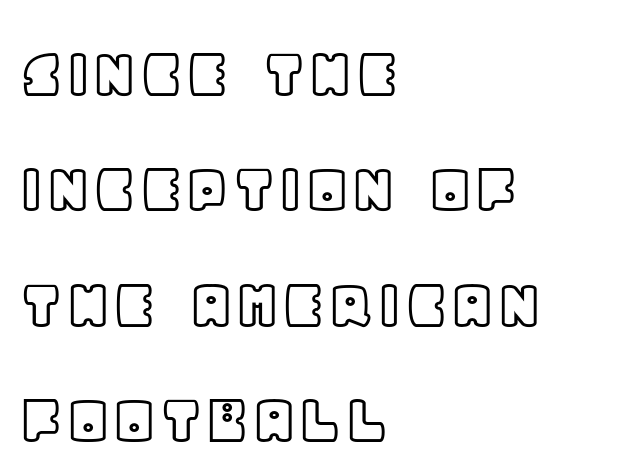
{"italic": "no", "width": "normal", "x_height": "large", "monospaced": "no", "underline": "no", "align": "left", "line_spacing": "normal", "line_spacing_ratio": 1.54, "letter_spacing": "normal", "letter_spacing_em": 0.0, "glyph_px": 75}
